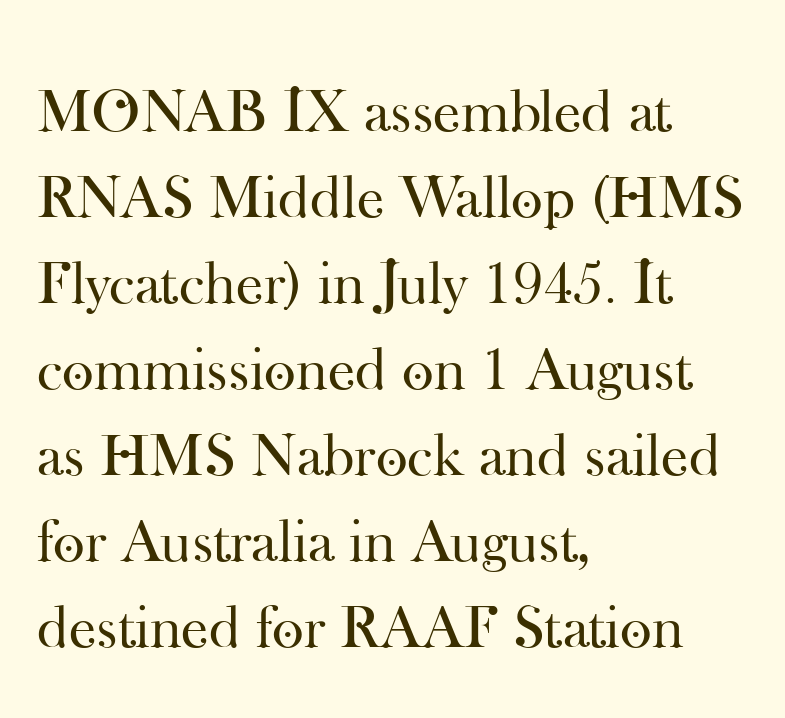
Q: Is the text bold? A: No.
Q: Is the text italic (slanted)? A: No, it is upright.
Q: Is the typeface a serif or a sans-serif typeface? A: Serif.
Q: Is the text underlined? A: No.
Q: How is the paragraph aligned? A: Left-aligned.
Q: Is the spacing between letters normal or unusually wide? A: Normal.
Q: Is the spacing between lines tight, normal or loose? A: Normal.
Q: Width (condensed, normal, or wide)? A: Normal.
Q: Stroke contrast? A: High.
Q: x-height? A: Small.
Q: Monospaced? A: No.
